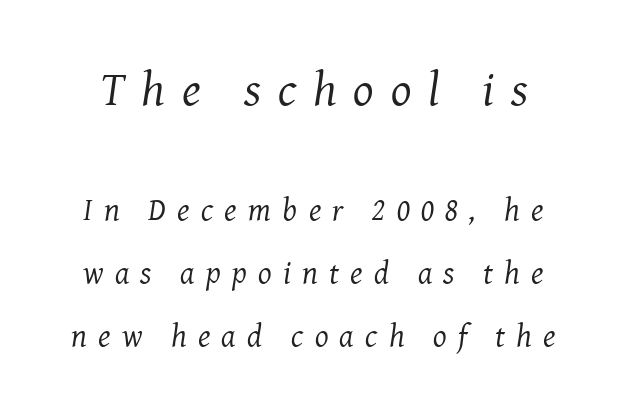
{"serif": "yes", "italic": "yes", "lean": "right", "slant_degrees": 8, "bold": "no", "weight": "regular", "width": "normal", "stroke_contrast": "medium", "x_height": "medium", "monospaced": "no", "underline": "no", "line_spacing": "loose", "line_spacing_ratio": 1.96, "letter_spacing": "wide", "letter_spacing_em": 0.35, "larger_block": "first", "size_ratio": 1.5, "glyph_px": 48}
